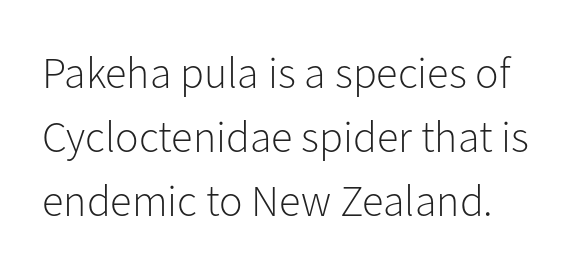
Q: Is the text bold? A: No.
Q: Is the text italic (slanted)? A: No, it is upright.
Q: Is the typeface a serif or a sans-serif typeface? A: Sans-serif.
Q: Is the text underlined? A: No.
Q: Is the spacing between letters normal or unusually wide? A: Normal.
Q: Is the spacing between lines tight, normal or loose? A: Normal.
Q: Width (condensed, normal, or wide)? A: Normal.
Q: Stroke contrast? A: Low.
Q: x-height? A: Medium.
Q: Monospaced? A: No.
